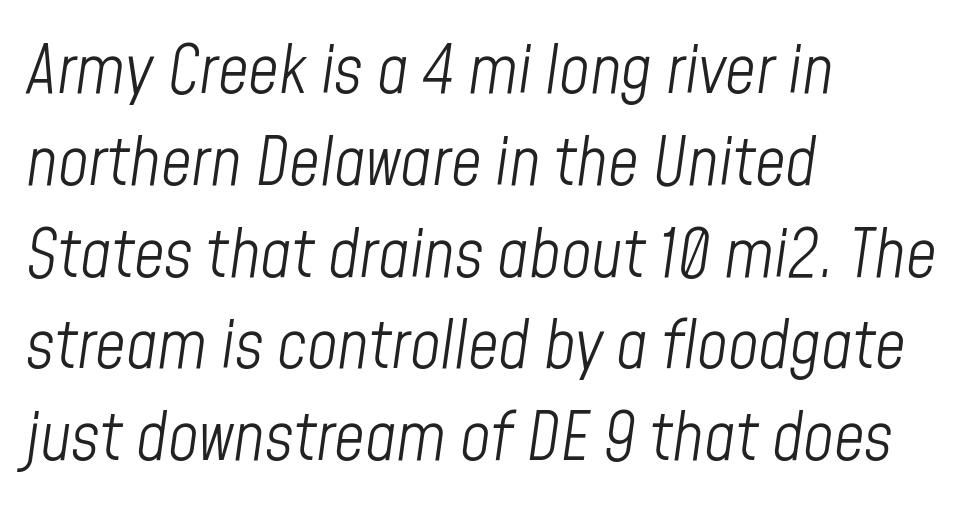
The image shows 67 px light, condensed type, italic (leaning right); set left-aligned, normal line spacing (1.37x), normal letter spacing, not underlined; low stroke contrast and a medium x-height.
